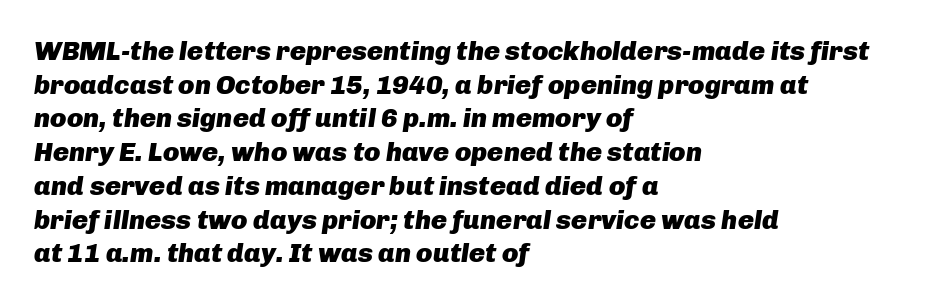
Q: Is the text bold? A: Yes.
Q: Is the text italic (slanted)? A: Yes, it leans right by about 8 degrees.
Q: Is the text underlined? A: No.
Q: How is the paragraph aligned? A: Left-aligned.
Q: Is the spacing between letters normal or unusually wide? A: Normal.
Q: Is the spacing between lines tight, normal or loose? A: Normal.
